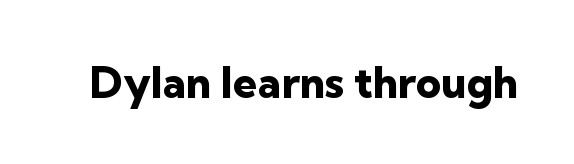
Set as a true bold cut, around the 700 mark. This rendering leaves character spacing at its baseline value. Serifs: no, the terminals of the letterforms are clean. Underlining? Definitely not there.
